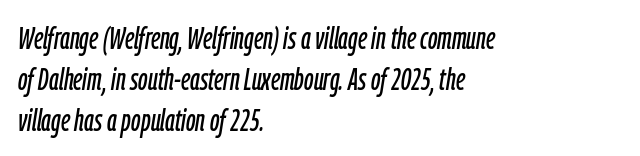
Underline: absent. The face used here is proportionally spaced, like ordinary book or web type. Tracking value appears to be zero — textbook default spacing. Style check: oblique. The passage shown stacks its lines at a standard gap. Teacher's note: observe the even left margin — that is flush-left alignment.
